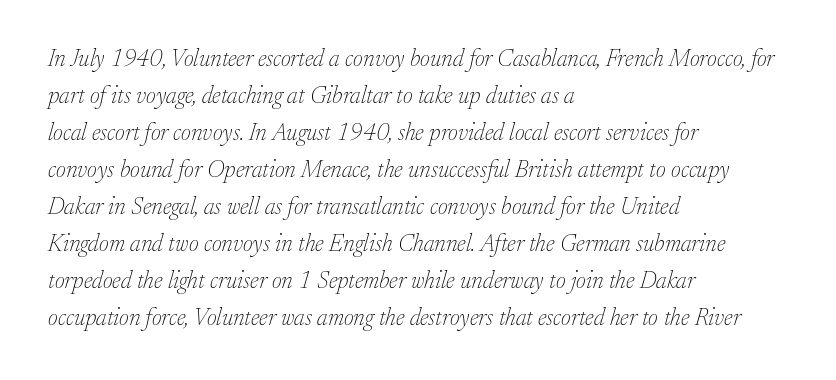
Q: Is the text bold? A: No.
Q: Is the text italic (slanted)? A: Yes, it leans right by about 17 degrees.
Q: Is the text underlined? A: No.
Q: How is the paragraph aligned? A: Left-aligned.
Q: Is the spacing between letters normal or unusually wide? A: Normal.
Q: Is the spacing between lines tight, normal or loose? A: Normal.
